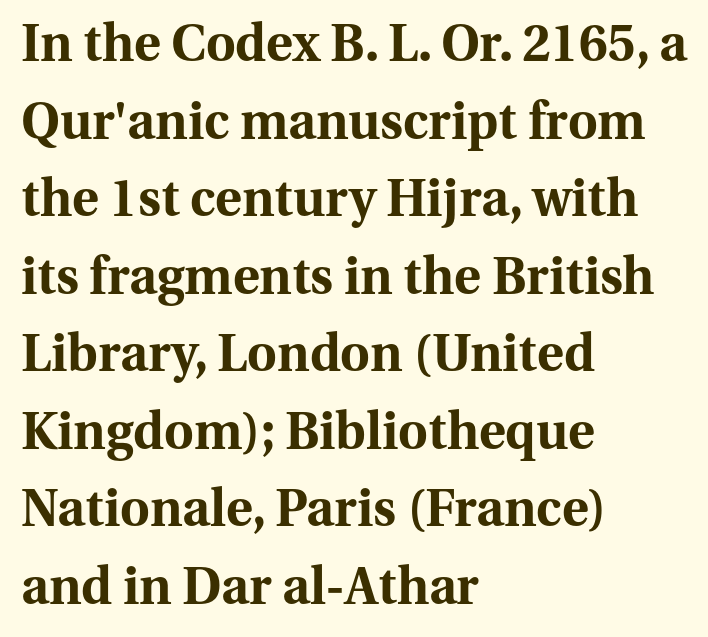
{"serif": "yes", "italic": "no", "bold": "yes", "weight": "bold", "width": "normal", "stroke_contrast": "medium", "x_height": "medium", "monospaced": "no", "underline": "no", "align": "left", "line_spacing": "normal", "line_spacing_ratio": 1.52, "letter_spacing": "normal", "letter_spacing_em": 0.0, "glyph_px": 51}
